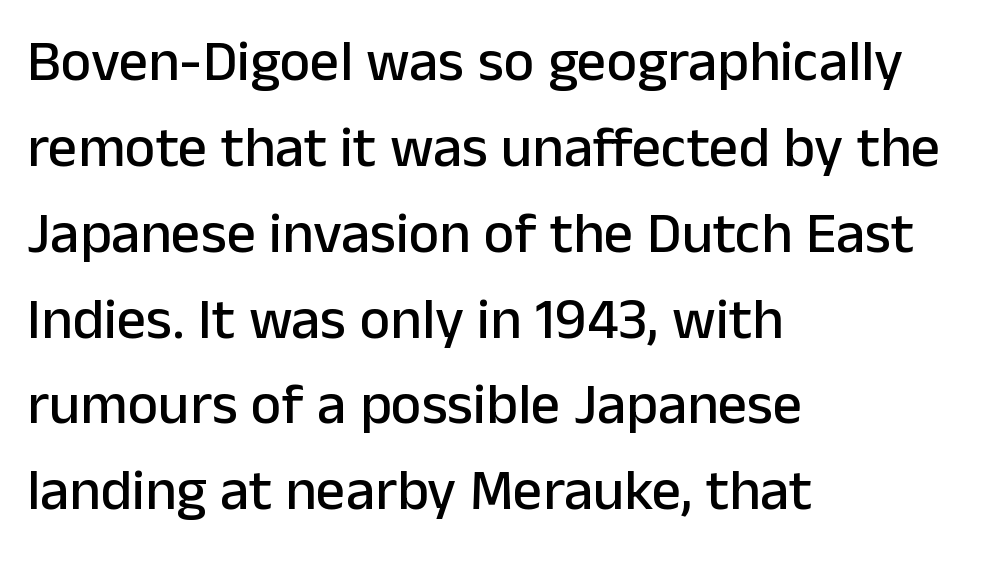
{"serif": "no", "italic": "no", "width": "normal", "stroke_contrast": "low", "x_height": "medium", "monospaced": "no", "underline": "no", "align": "left", "line_spacing": "normal", "line_spacing_ratio": 1.48, "letter_spacing": "normal", "letter_spacing_em": 0.0, "glyph_px": 58}
